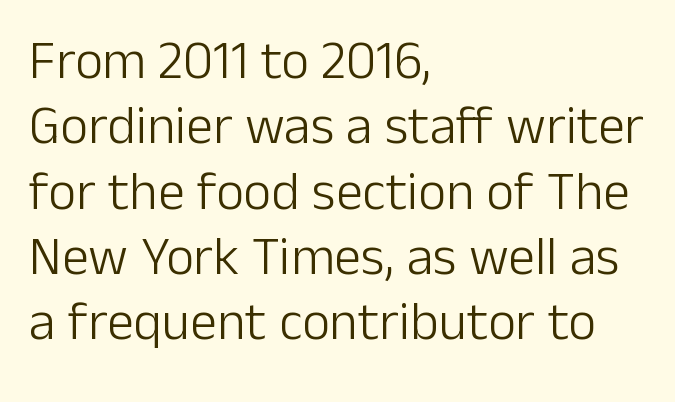
Q: Is the text bold? A: No.
Q: Is the text italic (slanted)? A: No, it is upright.
Q: Is the typeface a serif or a sans-serif typeface? A: Sans-serif.
Q: Is the text underlined? A: No.
Q: How is the paragraph aligned? A: Left-aligned.
Q: Is the spacing between letters normal or unusually wide? A: Normal.
Q: Width (condensed, normal, or wide)? A: Normal.
Q: Stroke contrast? A: Low.
Q: x-height? A: Medium.
Q: Monospaced? A: No.
